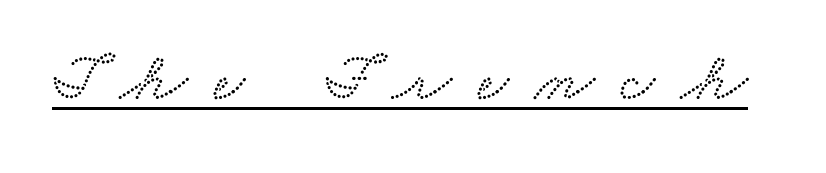
Q: Is the typeface a serif or a sans-serif typeface? A: Serif.
Q: Is the text underlined? A: Yes.
Q: Is the spacing between letters normal or unusually wide? A: Unusually wide.
Q: Width (condensed, normal, or wide)? A: Wide.
Q: Stroke contrast? A: Low.
Q: x-height? A: Small.
Q: Monospaced? A: No.
